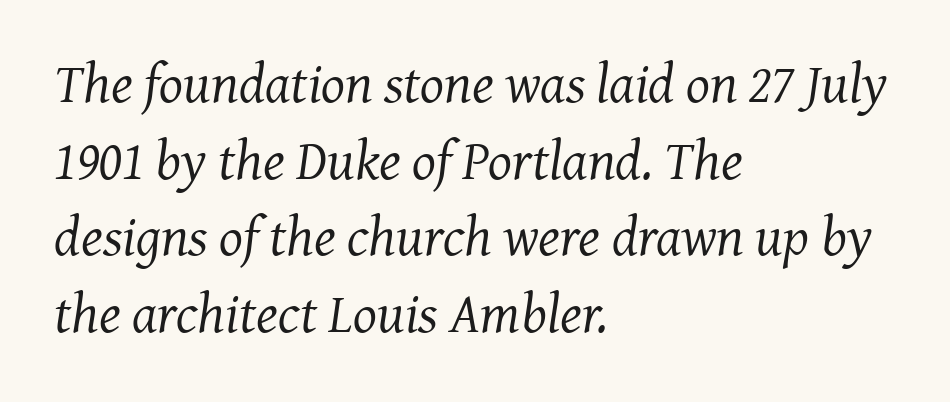
{"serif": "yes", "italic": "yes", "lean": "right", "slant_degrees": 7, "bold": "no", "weight": "regular", "width": "normal", "stroke_contrast": "medium", "x_height": "medium", "monospaced": "no", "underline": "no", "align": "left", "line_spacing": "normal", "line_spacing_ratio": 1.37, "letter_spacing": "normal", "letter_spacing_em": 0.0, "glyph_px": 56}
